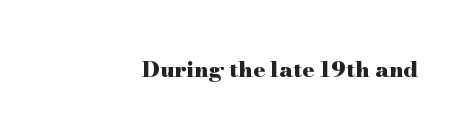
{"italic": "no", "bold": "yes", "underline": "no", "letter_spacing": "normal", "letter_spacing_em": 0.0, "glyph_px": 22}
